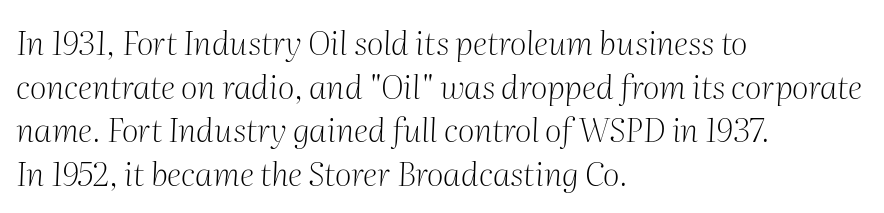
Yep, those are serifs on the letters. In terms of posture, this sample is oblique. Evenly set lines give the paragraph a standard silhouette. Casual observation: everything's shoved over to the left. Check the space under the baseline: it is left empty.
